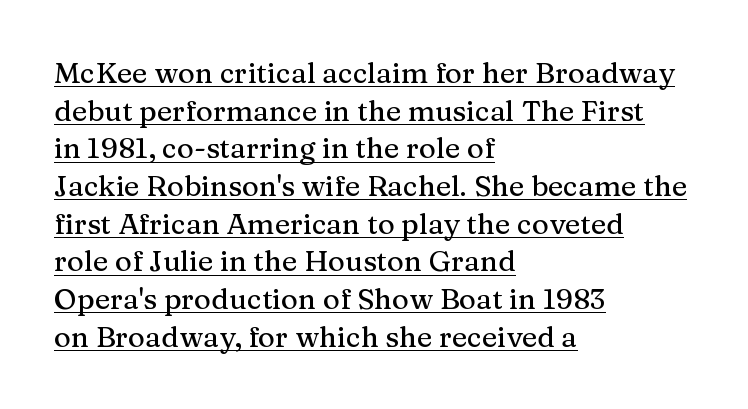
Note the varied advance widths — an 'i' is clearly narrower than an 'm'. Characters follow at the spacing the type designer built in. The passage is arranged the way most books set body copy — flush left. Compared with undecorated copy, this sample adds a rule below the words. Reading down the column, the eye jumps a familiar distance to each next line.
